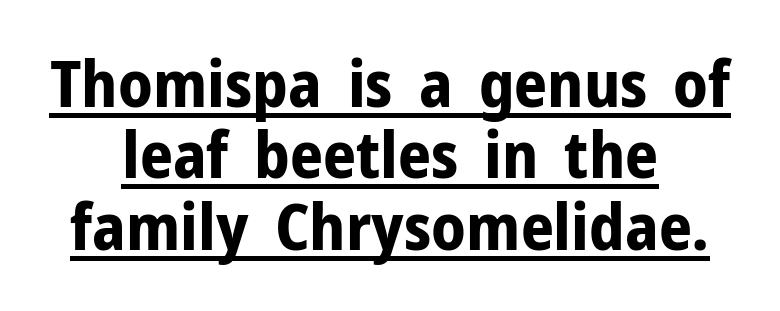
The image shows 65 px bold sans-serif type, upright; set centered, tight line spacing (1.1x), normal letter spacing, underlined; low stroke contrast and a medium x-height.
